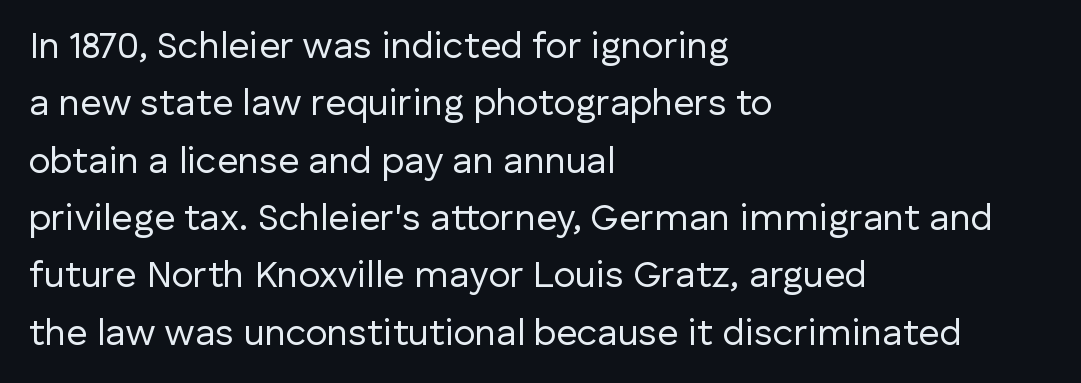
The image shows 37 px regular-weight sans-serif type, upright; set left-aligned, normal line spacing (1.55x), normal letter spacing, not underlined; low stroke contrast and a medium x-height.
